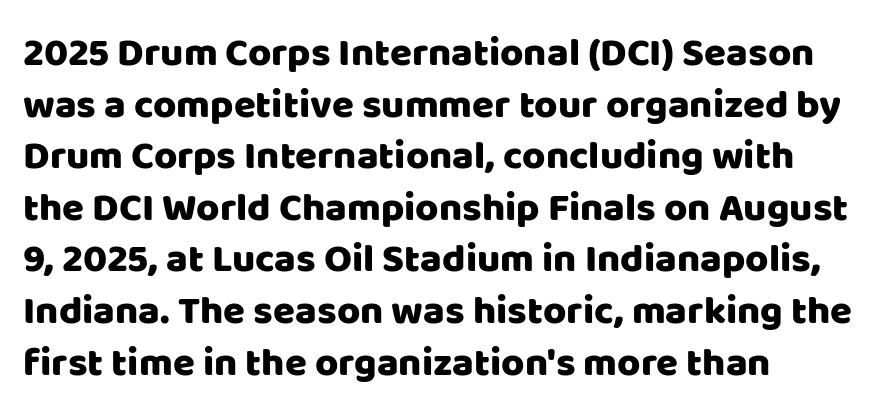
{"serif": "no", "italic": "no", "width": "normal", "stroke_contrast": "low", "x_height": "large", "monospaced": "no", "underline": "no", "align": "left", "line_spacing": "normal", "line_spacing_ratio": 1.29, "letter_spacing": "normal", "letter_spacing_em": 0.0, "glyph_px": 40}
